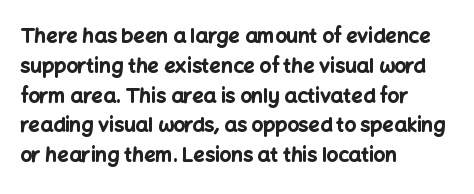
Summary of weight: heavy, a full bold. This sample is left-justified, so line endings fall wherever the words run out. The type sits square on the baseline with zero lean. The lines sit at an ordinary, default distance from one another. A bare baseline throughout the passage. This sample uses plain, unmodified letter spacing.
